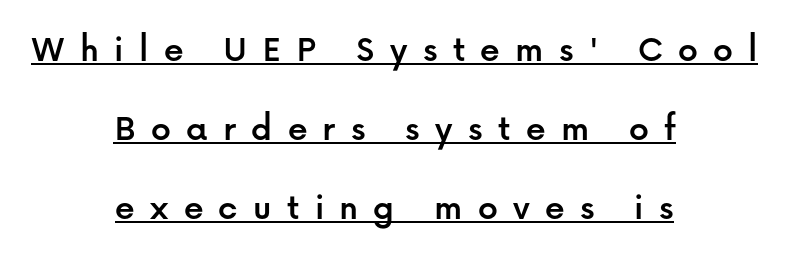
Posture: vertical. Each word looks stretched out because of the extra space between its letters. Beneath each row of characters lies a ruled line. Grotesque or geometric, the face here clearly has no serifs. Line starts and ends both wander, symmetrically. These lines are rendered in a variable-pitch font.
